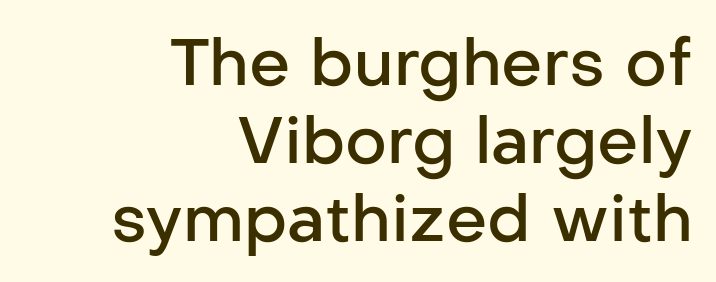
The image shows 65 px semibold sans-serif type, upright; set right-aligned, line spacing 1.2x, normal letter spacing, not underlined; low stroke contrast and a medium x-height.
